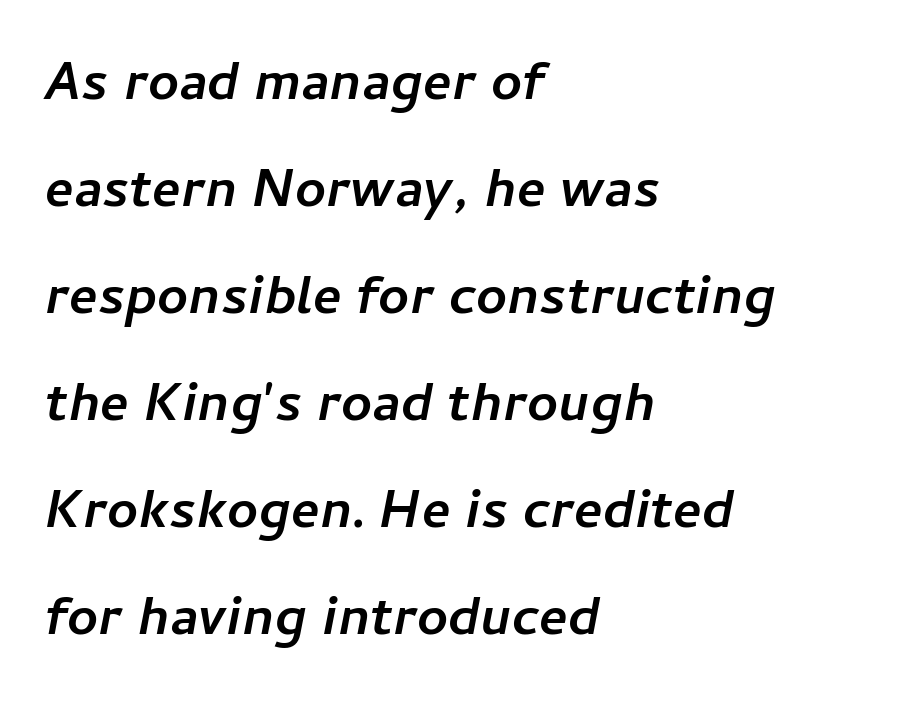
Q: Is the text bold? A: Yes.
Q: Is the text italic (slanted)? A: Yes, it leans right by about 11 degrees.
Q: Is the text underlined? A: No.
Q: How is the paragraph aligned? A: Left-aligned.
Q: Is the spacing between letters normal or unusually wide? A: Normal.
Q: Is the spacing between lines tight, normal or loose? A: Loose.
Q: Width (condensed, normal, or wide)? A: Normal.
Q: Stroke contrast? A: Low.
Q: x-height? A: Medium.
Q: Monospaced? A: No.
